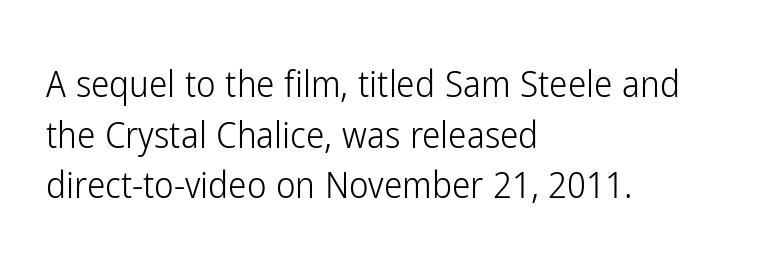
{"serif": "no", "italic": "no", "bold": "no", "weight": "light", "width": "condensed", "stroke_contrast": "low", "x_height": "medium", "monospaced": "no", "underline": "no", "align": "left", "line_spacing": "normal", "line_spacing_ratio": 1.37, "letter_spacing": "normal", "letter_spacing_em": 0.0, "glyph_px": 37}
